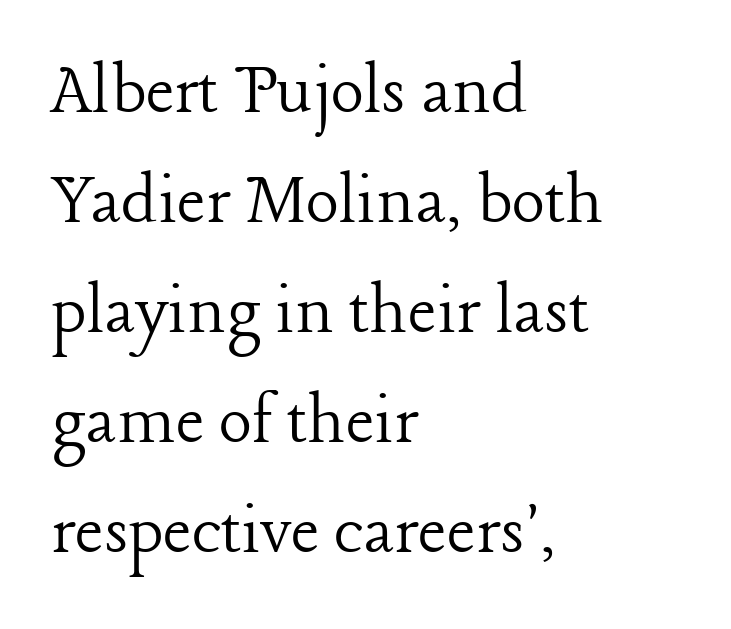
On a weight scale, this lands at 450 or below. What kind of face is this? One with serifs. Italic? Not at all — the glyphs are vertical. Is the letter spacing exaggerated? No — it looks like the ordinary default. This block has exactly the height ordinary leading produces. Typeset ragged right — the left edge is the straight one.
